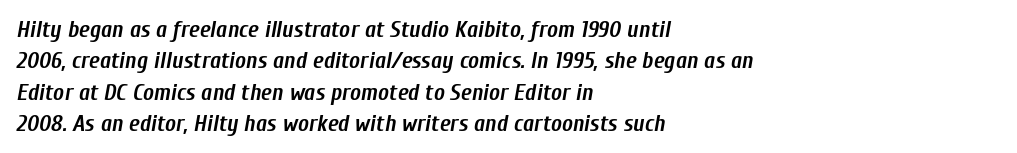
Q: Is the text bold? A: Yes.
Q: Is the text italic (slanted)? A: Yes, it leans right by about 10 degrees.
Q: Is the text underlined? A: No.
Q: How is the paragraph aligned? A: Left-aligned.
Q: Is the spacing between letters normal or unusually wide? A: Normal.
Q: Is the spacing between lines tight, normal or loose? A: Normal.
